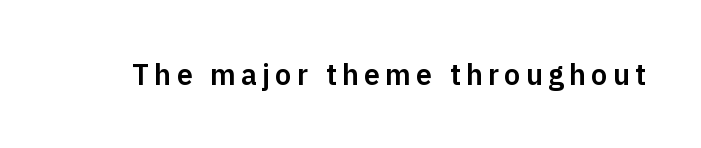
Is this a fixed-width face? No — the glyphs have proportional, varying widths. A bare baseline throughout the passage. This sample uses an upright cut, with every glyph sitting square on the baseline. Classification — sans serif.
